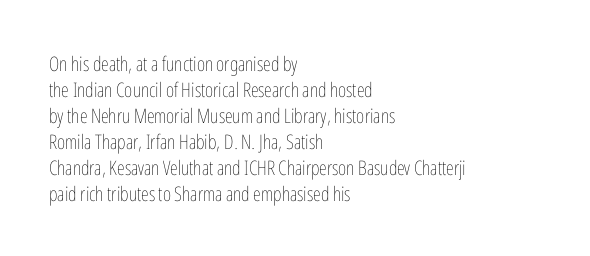
Q: Is the text bold? A: No.
Q: Is the text italic (slanted)? A: No, it is upright.
Q: Is the text underlined? A: No.
Q: How is the paragraph aligned? A: Left-aligned.
Q: Is the spacing between letters normal or unusually wide? A: Normal.
Q: Is the spacing between lines tight, normal or loose? A: Normal.
